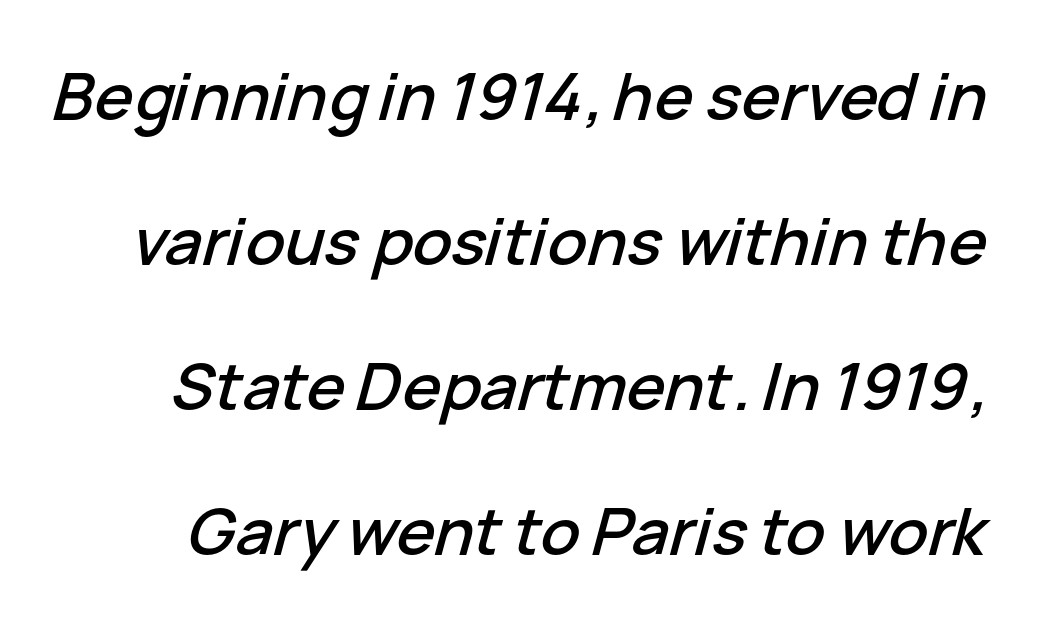
{"italic": "yes", "lean": "right", "slant_degrees": 15, "width": "normal", "stroke_contrast": "low", "x_height": "medium", "monospaced": "no", "underline": "no", "line_spacing": "loose", "line_spacing_ratio": 2.23, "letter_spacing": "normal", "letter_spacing_em": 0.0, "glyph_px": 65}
